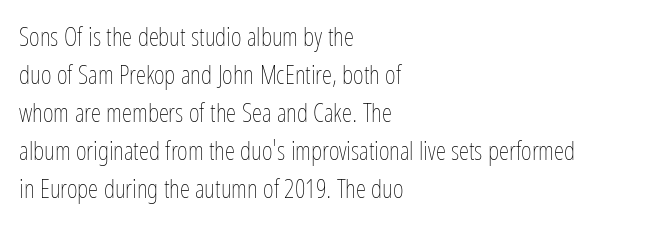
The image shows 26 px text type, upright; set left-aligned, normal line spacing (1.46x), normal letter spacing, not underlined.
